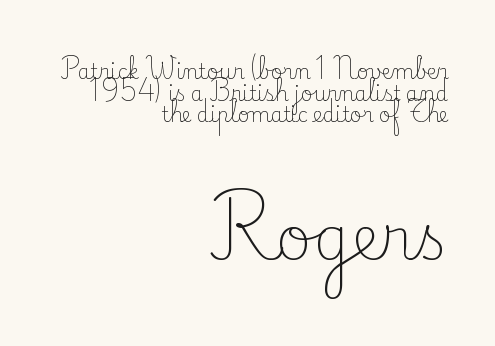
The typesetting does not lean heavy: it is not bold. These lines stack with their right ends in a neat column. The letters stand straight up with perfectly vertical stems. Look at the glyph heights: the lower group is clearly the bigger setting.
